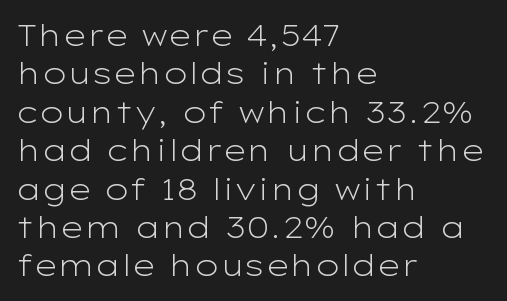
Q: Is the text bold? A: No.
Q: Is the text italic (slanted)? A: No, it is upright.
Q: Is the typeface a serif or a sans-serif typeface? A: Sans-serif.
Q: Is the text underlined? A: No.
Q: How is the paragraph aligned? A: Left-aligned.
Q: Is the spacing between letters normal or unusually wide? A: Normal.
Q: Is the spacing between lines tight, normal or loose? A: Normal.
Q: Width (condensed, normal, or wide)? A: Wide.
Q: Stroke contrast? A: Low.
Q: x-height? A: Medium.
Q: Monospaced? A: No.
